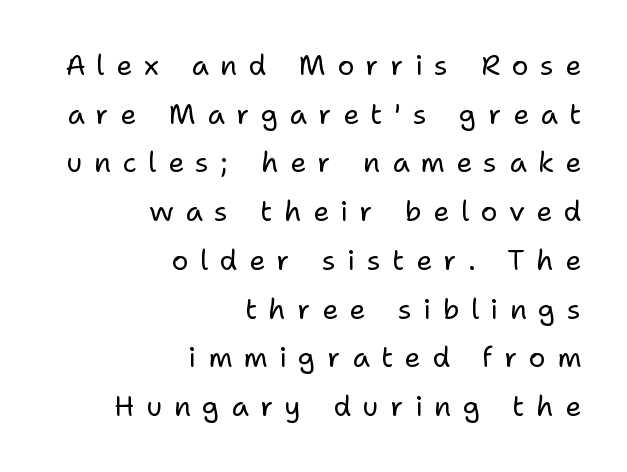
Varying glyph widths throughout — classic text-font behaviour. Decoration check: the copy has no underline. The line texture is sparse and dotted thanks to wide tracking. Each stroke keeps to a modest, everyday thickness or less. Tall strokes in this sample are plumb rather than angled.
